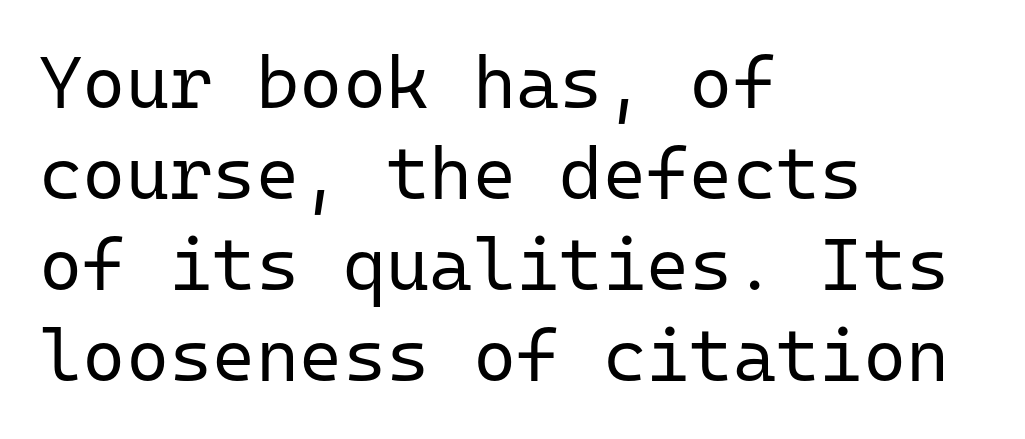
What kind of face is this? One without serifs — a sans. These lines keep a tight, regular rhythm from letter to letter. Posture: upright roman. Stroke thickness stays within the range of a standard reading face or lighter. Descender tails drop into unmarked territory. Reading down the block, your eye returns to a fixed left position each line.
